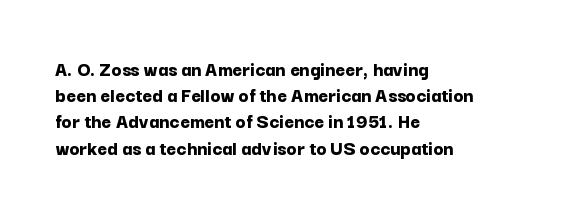
{"italic": "no", "bold": "yes", "underline": "no", "align": "left", "line_spacing": "normal", "line_spacing_ratio": 1.25, "letter_spacing": "normal", "letter_spacing_em": 0.0, "glyph_px": 21}
